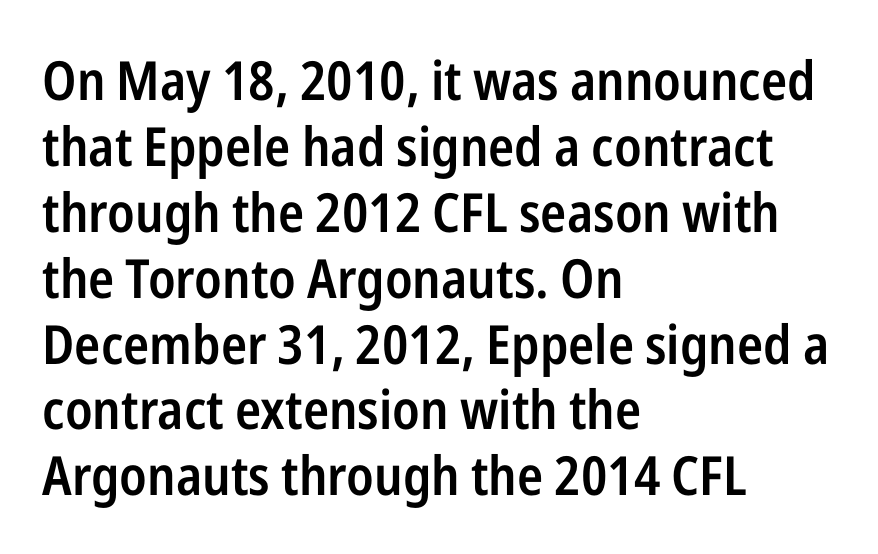
Q: Is the text bold? A: Semi-bold.
Q: Is the text italic (slanted)? A: No, it is upright.
Q: Is the typeface a serif or a sans-serif typeface? A: Sans-serif.
Q: Is the text underlined? A: No.
Q: How is the paragraph aligned? A: Left-aligned.
Q: Is the spacing between letters normal or unusually wide? A: Normal.
Q: Width (condensed, normal, or wide)? A: Condensed.
Q: Stroke contrast? A: Low.
Q: x-height? A: Medium.
Q: Monospaced? A: No.
